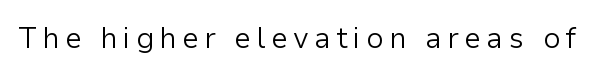
Q: Is the text bold? A: No.
Q: Is the text italic (slanted)? A: No, it is upright.
Q: Is the typeface a serif or a sans-serif typeface? A: Sans-serif.
Q: Is the text underlined? A: No.
Q: Width (condensed, normal, or wide)? A: Normal.
Q: Stroke contrast? A: Low.
Q: x-height? A: Medium.
Q: Monospaced? A: No.
